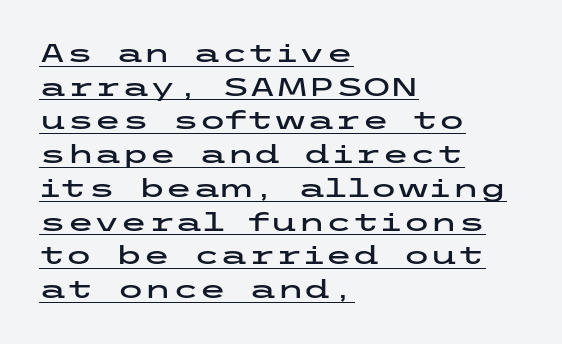
Q: Is the text italic (slanted)? A: No, it is upright.
Q: Is the text underlined? A: Yes.
Q: How is the paragraph aligned? A: Left-aligned.
Q: Is the spacing between letters normal or unusually wide? A: Normal.
Q: Is the spacing between lines tight, normal or loose? A: Normal.
